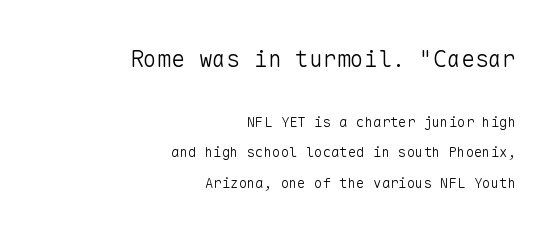
{"italic": "no", "bold": "no", "underline": "no", "align": "right", "line_spacing": "loose", "line_spacing_ratio": 2.19, "letter_spacing": "normal", "letter_spacing_em": 0.0, "larger_block": "first", "size_ratio": 1.64, "glyph_px": 23}
